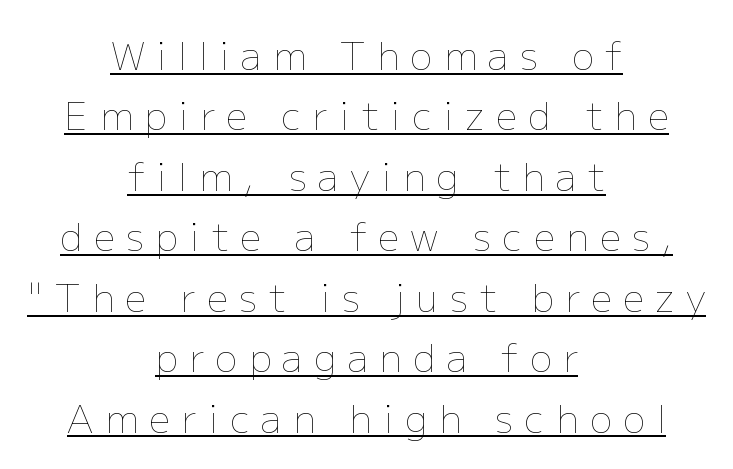
The image shows 38 px thin type, upright; set centered, normal line spacing (1.59x), unusually wide letter spacing (+0.3 em), underlined; low stroke contrast and a medium x-height.
